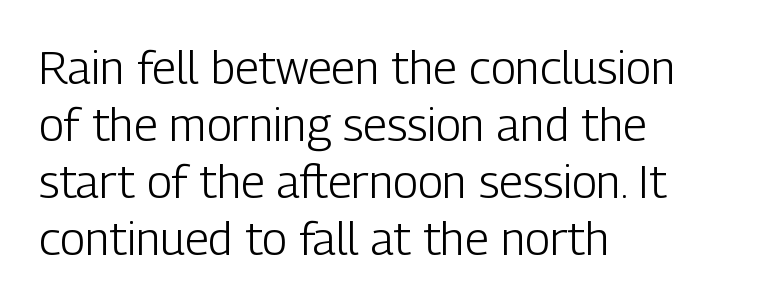
Is the type heavy? It reads as light-to-regular instead. Every stem runs plumb, perpendicular to the baseline. Caption: standard tracking, unaltered. The rendering shows plain stroke endings on the letterforms — a sans-serif design.
